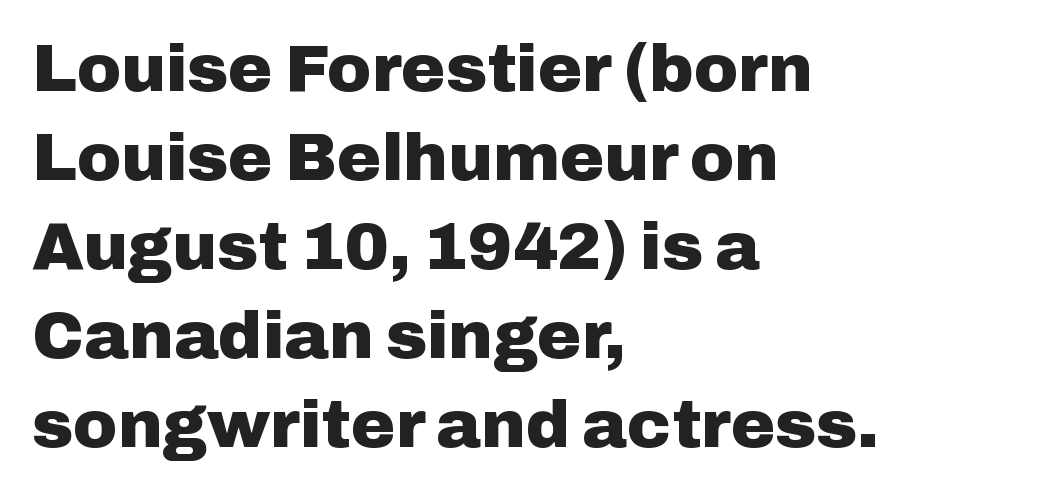
The image shows 67 px heavy sans-serif type, upright; set left-aligned, normal line spacing (1.33x), normal letter spacing, not underlined; low stroke contrast and a medium x-height.
